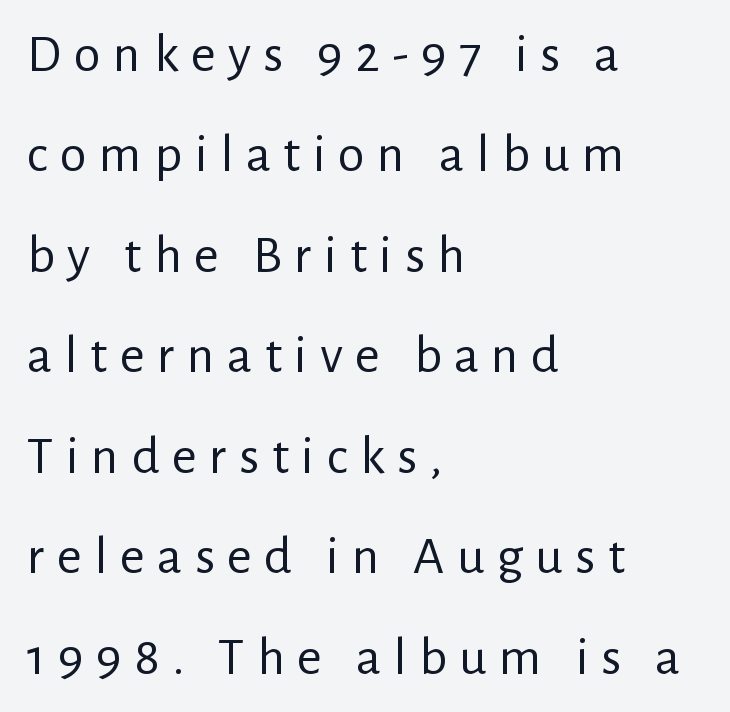
Proportional: the letters do not fall into vertical columns. This rendering features lettering with no underline. Reading down the block, your eye returns to a fixed left position each line. Style check: upright. Heft: none added — not bold.
